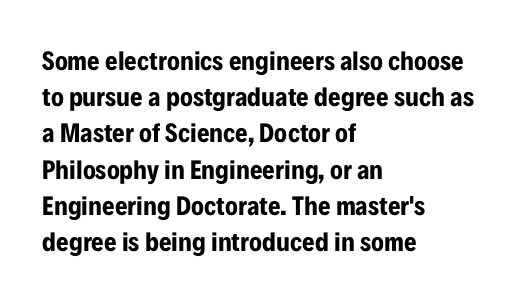
{"italic": "no", "bold": "yes", "underline": "no", "align": "left", "line_spacing": "normal", "line_spacing_ratio": 1.34, "letter_spacing": "normal", "letter_spacing_em": 0.0, "glyph_px": 27}
